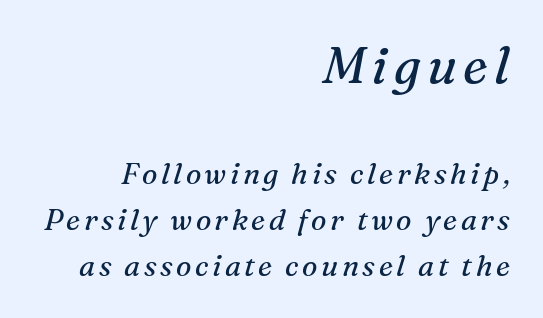
{"serif": "yes", "italic": "yes", "lean": "right", "slant_degrees": 16, "bold": "no", "weight": "regular", "width": "normal", "stroke_contrast": "medium", "x_height": "medium", "monospaced": "no", "underline": "no", "align": "right", "line_spacing": "normal", "line_spacing_ratio": 1.59, "larger_block": "first", "size_ratio": 1.76, "glyph_px": 51}
